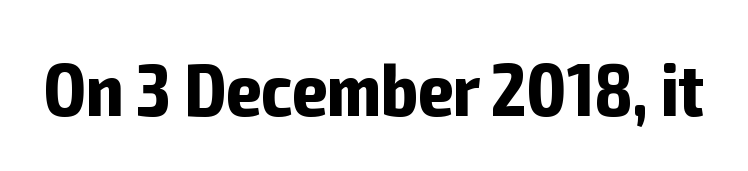
The image shows 75 px bold, condensed sans-serif type, upright; set normal letter spacing, not underlined; low stroke contrast and a medium x-height.
